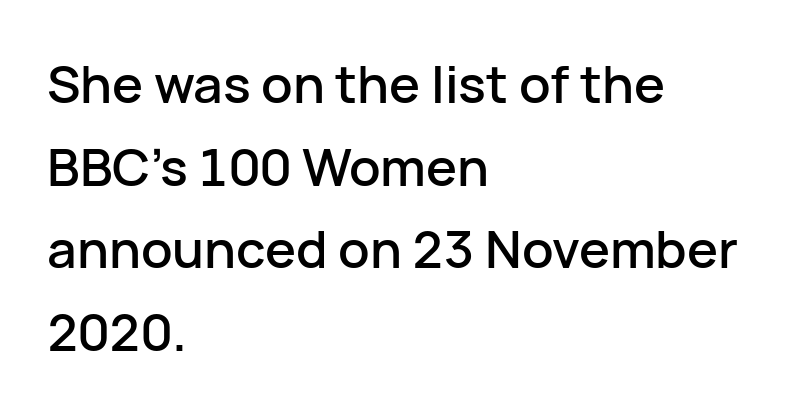
Q: Is the text italic (slanted)? A: No, it is upright.
Q: Is the typeface a serif or a sans-serif typeface? A: Sans-serif.
Q: Is the text underlined? A: No.
Q: How is the paragraph aligned? A: Left-aligned.
Q: Is the spacing between letters normal or unusually wide? A: Normal.
Q: Is the spacing between lines tight, normal or loose? A: Normal.
Q: Width (condensed, normal, or wide)? A: Normal.
Q: Stroke contrast? A: Low.
Q: x-height? A: Medium.
Q: Monospaced? A: No.
